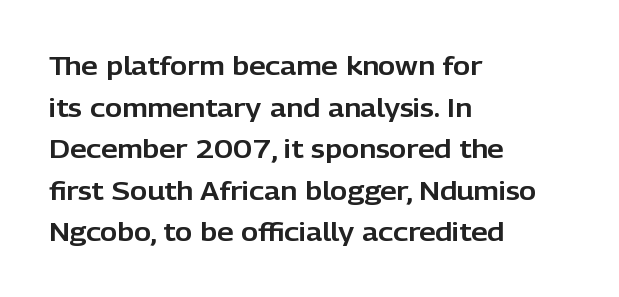
{"italic": "no", "underline": "no", "align": "left", "line_spacing": "normal", "line_spacing_ratio": 1.6, "letter_spacing": "normal", "letter_spacing_em": 0.0, "glyph_px": 26}
